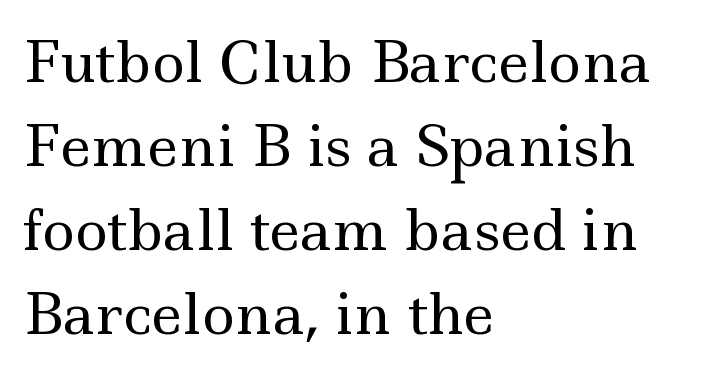
Q: Is the text bold? A: No.
Q: Is the text italic (slanted)? A: No, it is upright.
Q: Is the typeface a serif or a sans-serif typeface? A: Serif.
Q: Is the text underlined? A: No.
Q: How is the paragraph aligned? A: Left-aligned.
Q: Is the spacing between letters normal or unusually wide? A: Normal.
Q: Is the spacing between lines tight, normal or loose? A: Normal.
Q: Width (condensed, normal, or wide)? A: Wide.
Q: x-height? A: Small.
Q: Monospaced? A: No.
